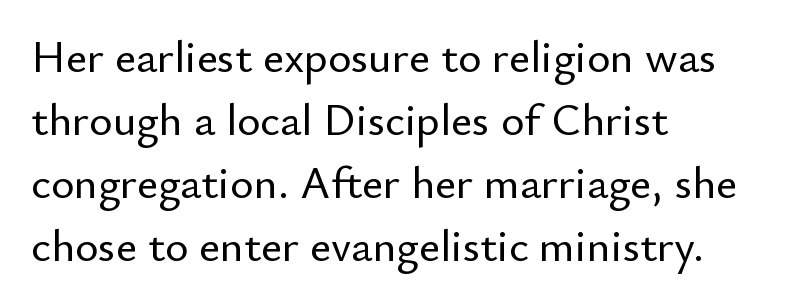
The image shows 45 px sans-serif type, upright; set left-aligned, normal line spacing (1.4x), normal letter spacing, not underlined; low stroke contrast and a small x-height.
